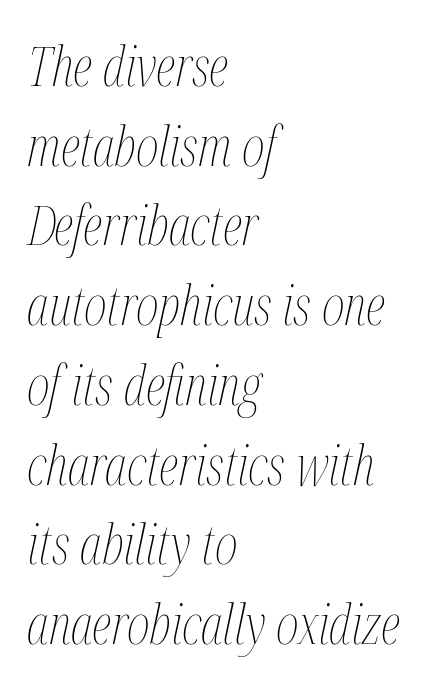
Nothing heavy about these letters — not bold at all. This rendering uses left alignment, leaving the right contour irregular. Would a proofreader flag this as italicized? Yes. Does the leading feel generous? No, just average. Any mark beneath the type? The region is blank.
